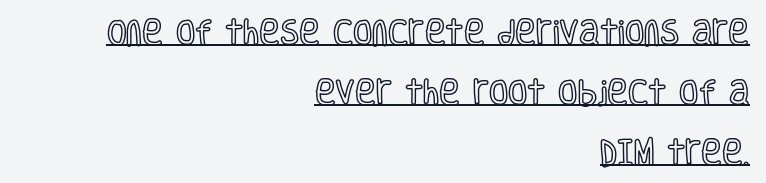
The image shows 28 px condensed type, upright; set right-aligned, loose line spacing (2.14x), normal letter spacing, underlined; a large x-height.
